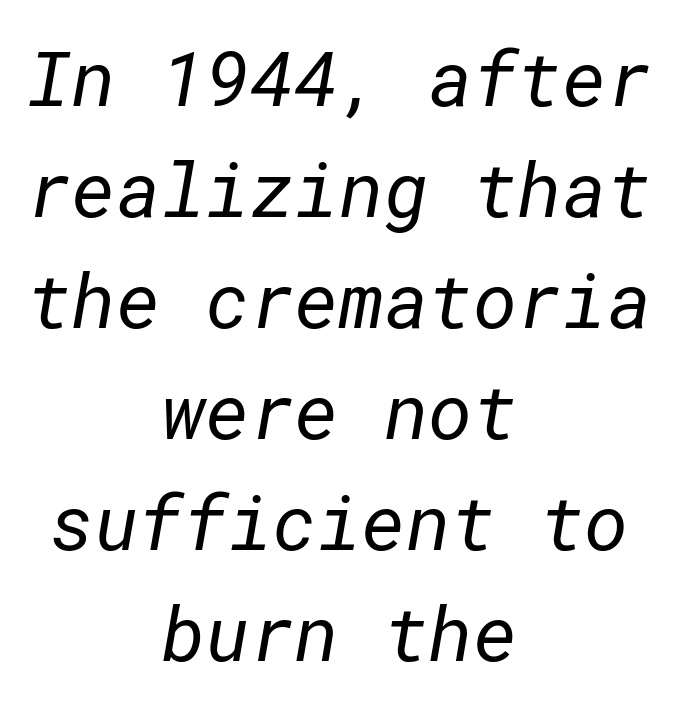
{"serif": "no", "bold": "no", "weight": "regular", "width": "normal", "stroke_contrast": "low", "x_height": "medium", "underline": "no", "align": "center", "line_spacing": "normal", "line_spacing_ratio": 1.46, "letter_spacing": "normal", "letter_spacing_em": 0.0, "glyph_px": 76}
